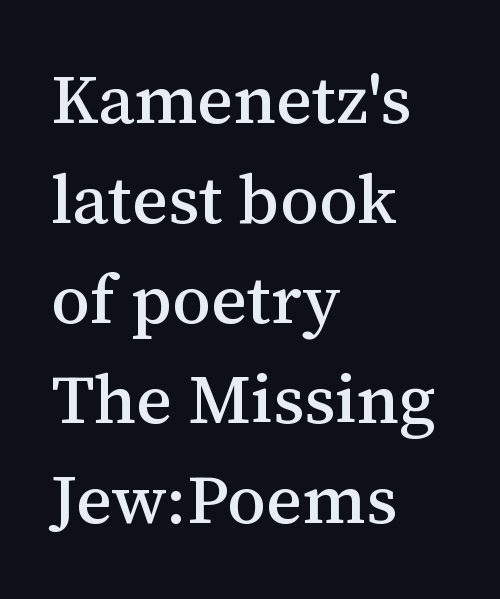
Has an underline been added? It has not. You could not count columns in this text — the font is proportionally spaced. The lines are quadded left. The letters stand straight up with perfectly vertical stems. Glyph-to-glyph distance matches everyday printed text.
